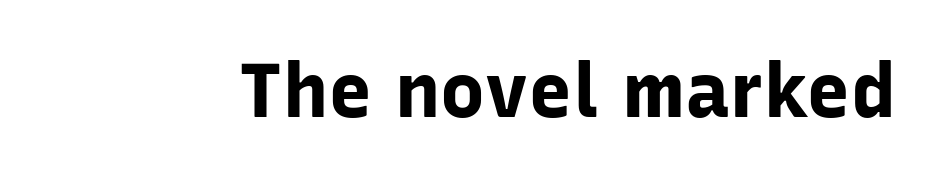
The image shows 75 px bold sans-serif type, upright; set normal letter spacing, not underlined; low stroke contrast and a medium x-height.
